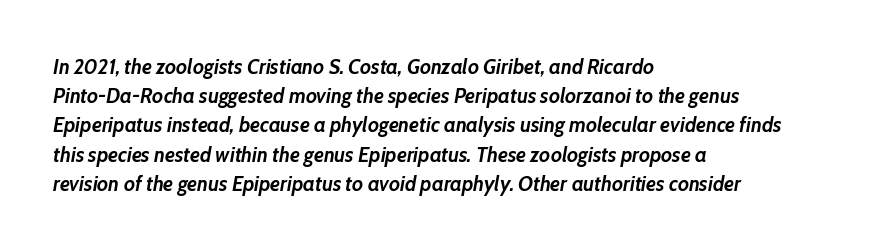
The image shows 21 px bold type, italic (leaning right); set left-aligned, normal line spacing (1.39x), normal letter spacing, not underlined.
